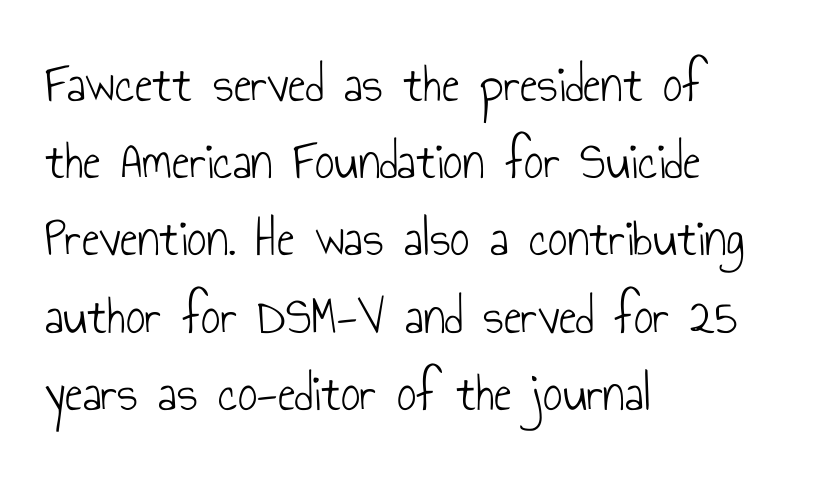
Q: Is the text bold? A: No.
Q: Is the text italic (slanted)? A: No, it is upright.
Q: Is the typeface a serif or a sans-serif typeface? A: Sans-serif.
Q: Is the text underlined? A: No.
Q: How is the paragraph aligned? A: Left-aligned.
Q: Is the spacing between letters normal or unusually wide? A: Normal.
Q: Is the spacing between lines tight, normal or loose? A: Normal.
Q: Width (condensed, normal, or wide)? A: Condensed.
Q: Stroke contrast? A: Low.
Q: x-height? A: Small.
Q: Monospaced? A: No.
